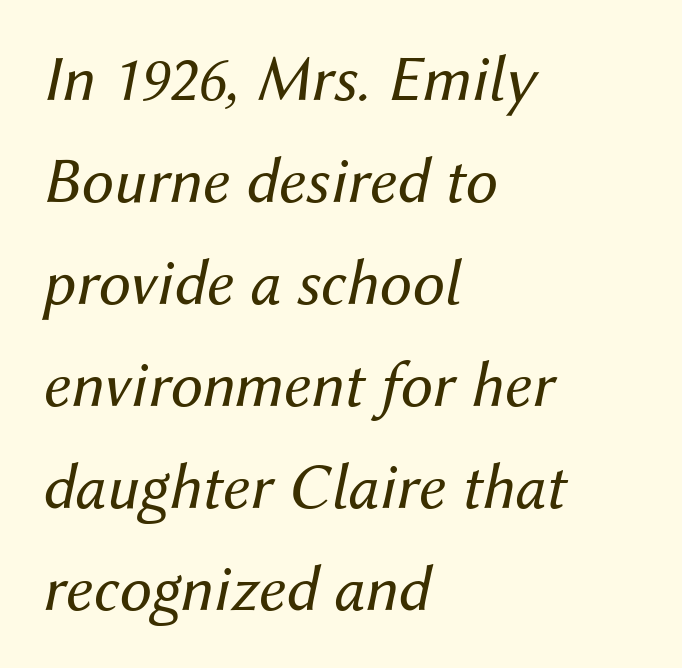
{"italic": "yes", "lean": "right", "slant_degrees": 12, "bold": "no", "weight": "regular", "width": "normal", "stroke_contrast": "medium", "x_height": "medium", "monospaced": "no", "underline": "no", "align": "left", "line_spacing": "normal", "line_spacing_ratio": 1.57, "letter_spacing": "normal", "letter_spacing_em": 0.0, "glyph_px": 65}
